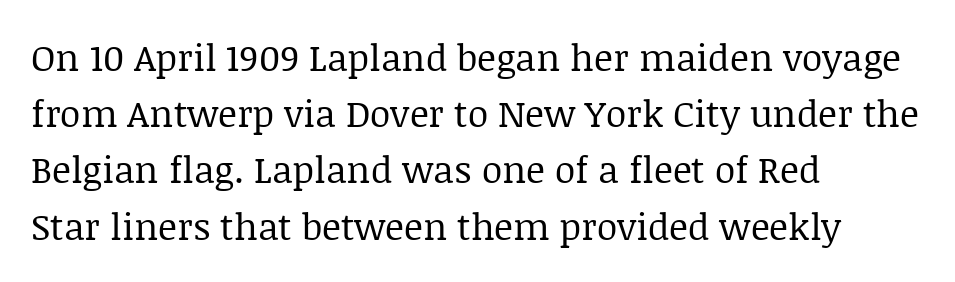
{"serif": "yes", "italic": "no", "bold": "no", "weight": "regular", "width": "normal", "stroke_contrast": "low", "x_height": "large", "monospaced": "no", "underline": "no", "align": "left", "line_spacing": "normal", "line_spacing_ratio": 1.52, "letter_spacing": "normal", "letter_spacing_em": 0.0, "glyph_px": 37}
